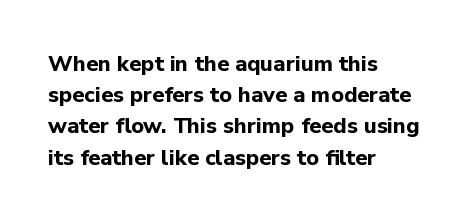
In CSS terms this would be text-align: left. Baseline-to-baseline distance is the conventional proportion of letter height. Notice how the stems are strictly vertical — no italics here. The space beneath each line is pristine and unruled. Spacing between characters is what you'd get straight out of the box. The passage shown is emphatically bold.
